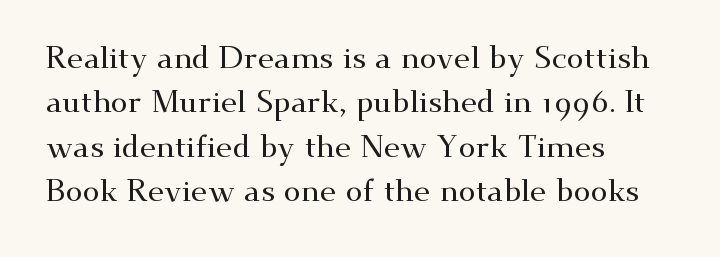
Q: Is the text italic (slanted)? A: No, it is upright.
Q: Is the typeface a serif or a sans-serif typeface? A: Serif.
Q: Is the text underlined? A: No.
Q: How is the paragraph aligned? A: Left-aligned.
Q: Is the spacing between letters normal or unusually wide? A: Normal.
Q: Is the spacing between lines tight, normal or loose? A: Normal.
Q: Width (condensed, normal, or wide)? A: Wide.
Q: Stroke contrast? A: Medium.
Q: x-height? A: Small.
Q: Monospaced? A: No.
